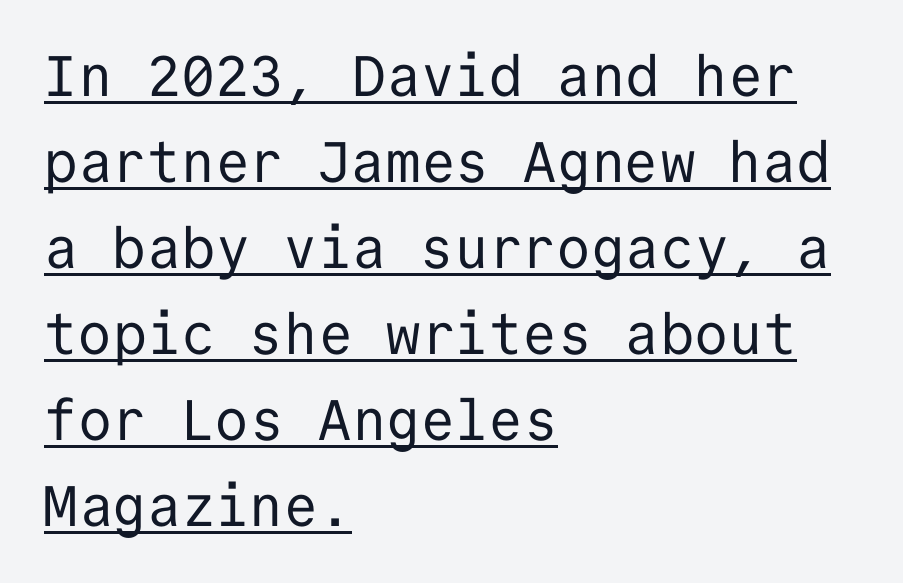
Q: Is the text bold? A: No.
Q: Is the text italic (slanted)? A: No, it is upright.
Q: Is the typeface a serif or a sans-serif typeface? A: Sans-serif.
Q: Is the text underlined? A: Yes.
Q: How is the paragraph aligned? A: Left-aligned.
Q: Is the spacing between letters normal or unusually wide? A: Normal.
Q: Is the spacing between lines tight, normal or loose? A: Normal.
Q: Width (condensed, normal, or wide)? A: Normal.
Q: Stroke contrast? A: Low.
Q: x-height? A: Medium.
Q: Monospaced? A: Yes.
